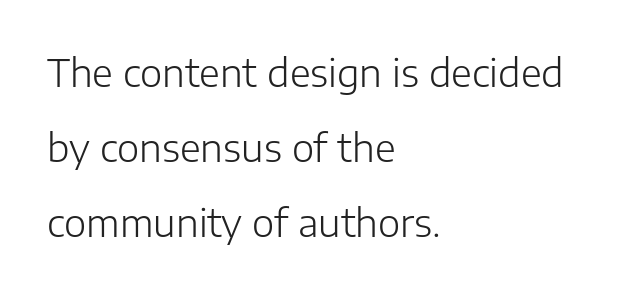
The image shows 38 px light sans-serif type, upright; set left-aligned, loose line spacing (1.97x), normal letter spacing, not underlined; low stroke contrast and a medium x-height.
